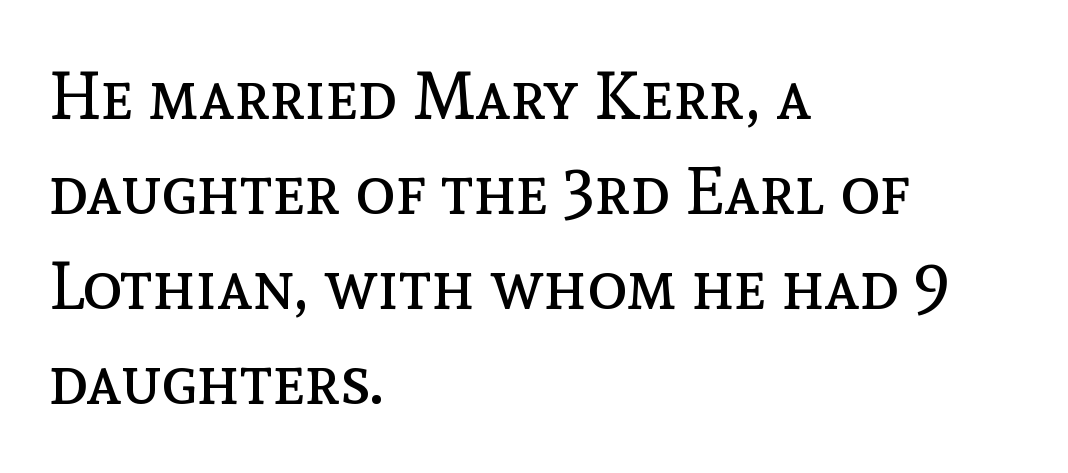
A student would call this left alignment; a typographer would say flush left, rag right. Type without underlining. The letters advance in unequal steps, a hallmark of proportional type. The type is set solid horizontally, with unmodified tracking. The font sits on the lighter half of the weight spectrum, regular included. These lines sit exactly where default settings would place them.
